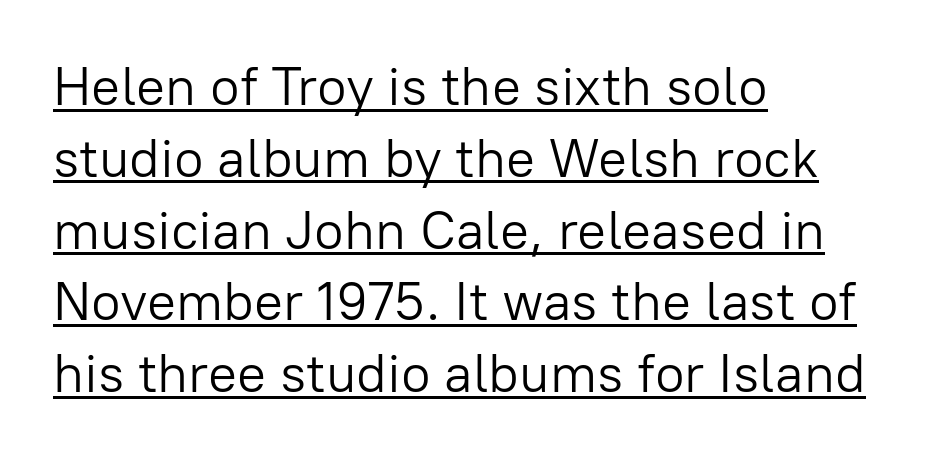
The image shows 54 px light sans-serif type, upright; set left-aligned, normal line spacing (1.33x), normal letter spacing, underlined; low stroke contrast and a medium x-height.
